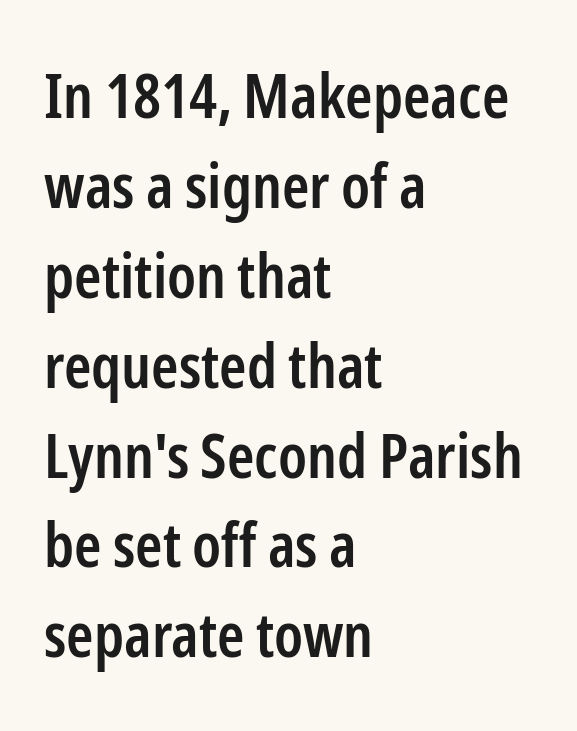
The image shows 62 px semibold, condensed sans-serif type, upright; set left-aligned, normal line spacing (1.45x), normal letter spacing, not underlined; low stroke contrast and a medium x-height.
